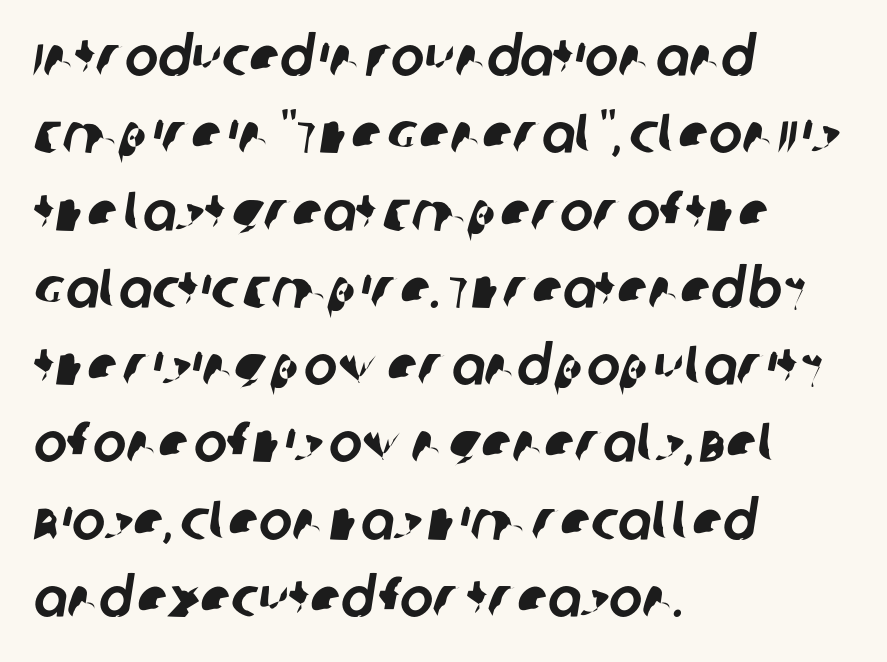
The image shows 56 px sans-serif type; set left-aligned, normal line spacing (1.38x), normal letter spacing, not underlined; low stroke contrast and a large x-height.
